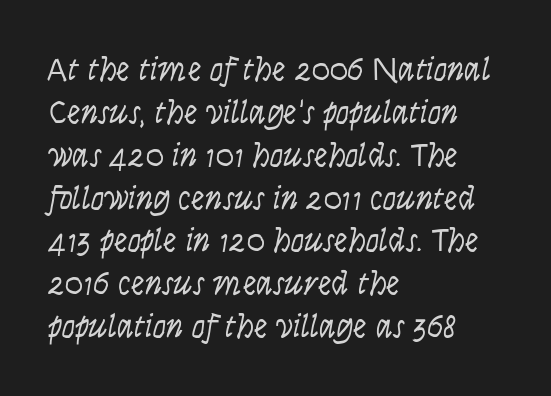
{"serif": "no", "bold": "no", "weight": "light", "width": "condensed", "stroke_contrast": "low", "x_height": "large", "monospaced": "no", "underline": "no", "align": "left", "line_spacing": "normal", "line_spacing_ratio": 1.26, "letter_spacing": "normal", "letter_spacing_em": 0.0, "glyph_px": 34}
